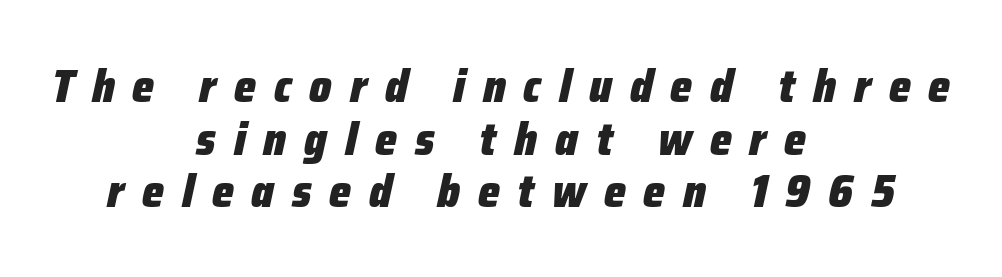
In terms of posture, this sample is oblique. One-word summary of the alignment: center. These lines are rendered in a variable-pitch font. Each glyph is drawn with heavy, bold strokes.
